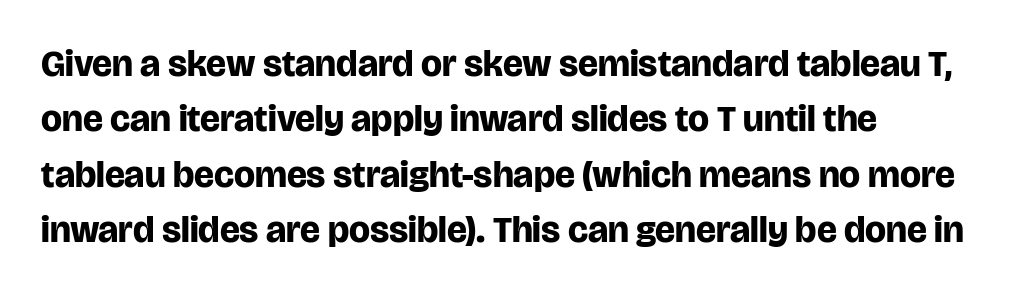
The image shows 37 px bold sans-serif type, upright; set left-aligned, normal line spacing (1.5x), normal letter spacing, not underlined; low stroke contrast and a large x-height.
